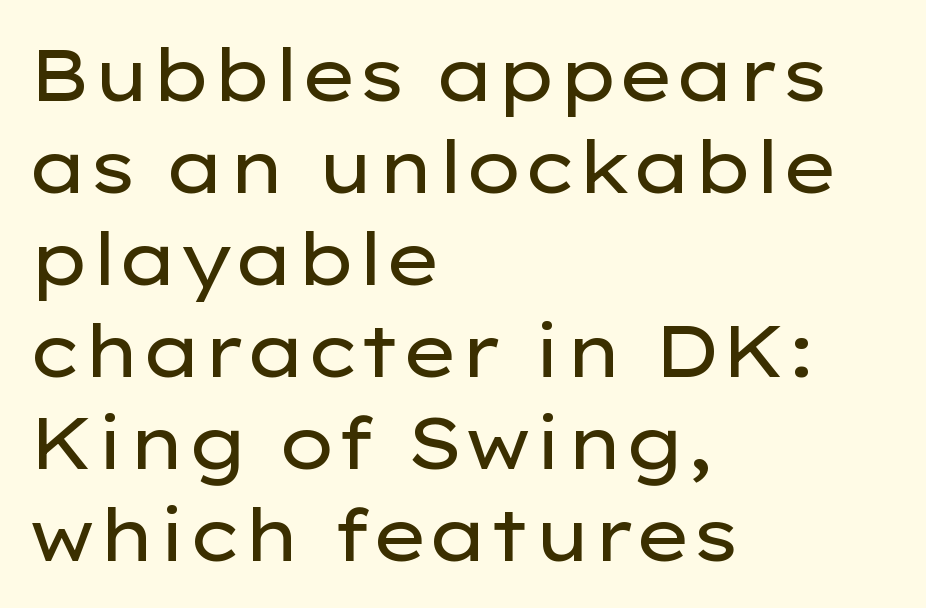
The image shows 73 px regular-weight, wide sans-serif type, upright; set left-aligned, normal line spacing (1.26x), normal letter spacing, not underlined; low stroke contrast and a medium x-height.
